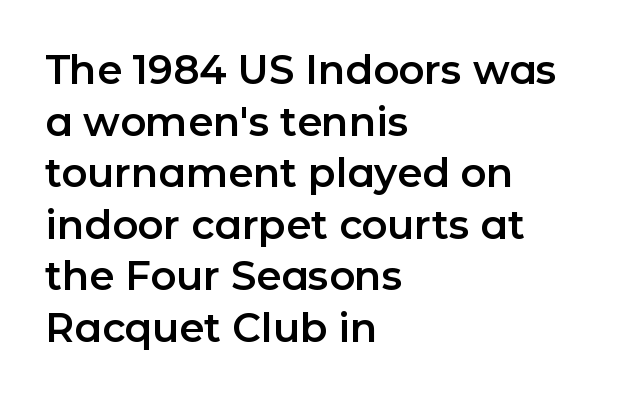
Q: Is the text italic (slanted)? A: No, it is upright.
Q: Is the typeface a serif or a sans-serif typeface? A: Sans-serif.
Q: Is the text underlined? A: No.
Q: How is the paragraph aligned? A: Left-aligned.
Q: Is the spacing between letters normal or unusually wide? A: Normal.
Q: Is the spacing between lines tight, normal or loose? A: Normal.
Q: Width (condensed, normal, or wide)? A: Normal.
Q: Stroke contrast? A: Low.
Q: x-height? A: Medium.
Q: Monospaced? A: No.
